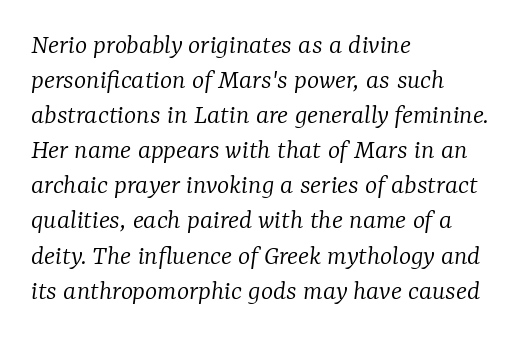
Q: Is the text bold? A: No.
Q: Is the text italic (slanted)? A: Yes, it leans right by about 7 degrees.
Q: Is the typeface a serif or a sans-serif typeface? A: Serif.
Q: Is the text underlined? A: No.
Q: How is the paragraph aligned? A: Left-aligned.
Q: Is the spacing between letters normal or unusually wide? A: Normal.
Q: Width (condensed, normal, or wide)? A: Normal.
Q: Stroke contrast? A: Low.
Q: x-height? A: Medium.
Q: Monospaced? A: No.
